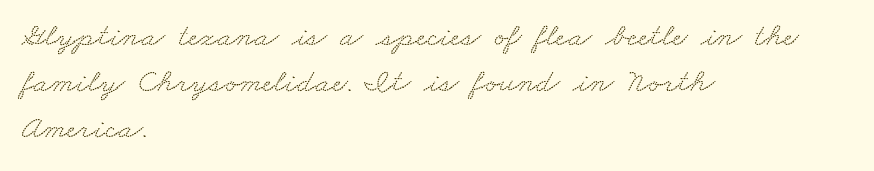
Q: Is the typeface a serif or a sans-serif typeface? A: Serif.
Q: Is the text underlined? A: No.
Q: How is the paragraph aligned? A: Left-aligned.
Q: Is the spacing between letters normal or unusually wide? A: Normal.
Q: Is the spacing between lines tight, normal or loose? A: Normal.
Q: Width (condensed, normal, or wide)? A: Wide.
Q: Stroke contrast? A: Low.
Q: x-height? A: Small.
Q: Monospaced? A: No.
